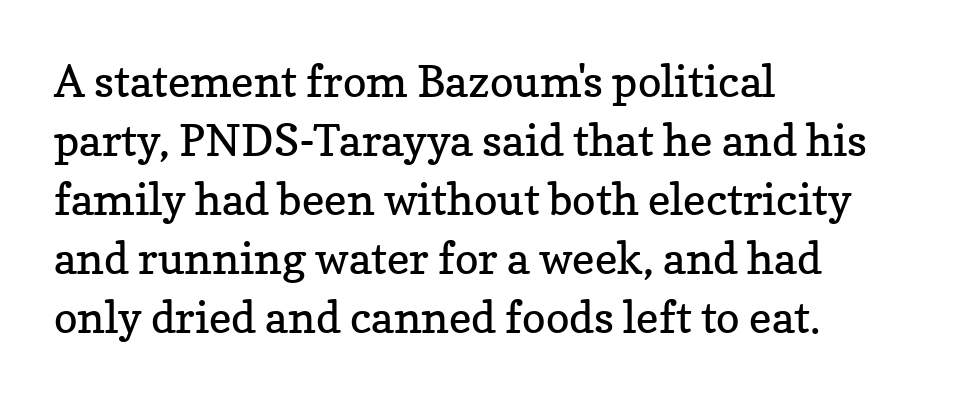
Nobody touched the tracking dial on this one. This sample keeps an unexceptional amount of space between lines. Visually the block forms a straight wall on the left and a jagged coastline on the right. Quick note: not italic, upright. The foot of each line stays bare and open. Looks like regular typesetting: each glyph gets only the width it needs.
